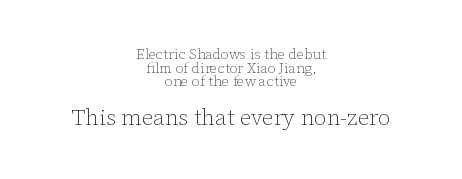
Ascenders rise straight up at ninety degrees. Neither beginnings nor endings align; midpoints do. The passage shown has conventional tracking throughout. Here the second block reads like a headline and the first like body copy. Interline gaps are noticeably narrow in this sample. Counters stay open thanks to moderate or lighter strokes.
